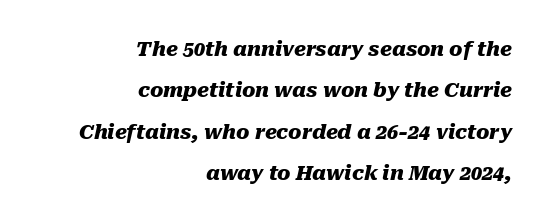
Q: Is the text bold? A: Yes.
Q: Is the text italic (slanted)? A: Yes, it leans right by about 10 degrees.
Q: Is the text underlined? A: No.
Q: How is the paragraph aligned? A: Right-aligned.
Q: Is the spacing between letters normal or unusually wide? A: Normal.
Q: Is the spacing between lines tight, normal or loose? A: Loose.
